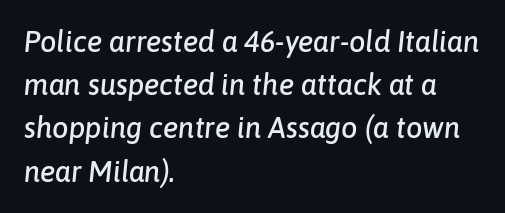
Q: Is the text italic (slanted)? A: Yes, it leans right by about 6 degrees.
Q: Is the text underlined? A: No.
Q: How is the paragraph aligned? A: Left-aligned.
Q: Is the spacing between letters normal or unusually wide? A: Normal.
Q: Is the spacing between lines tight, normal or loose? A: Normal.
Q: Width (condensed, normal, or wide)? A: Normal.
Q: Stroke contrast? A: Low.
Q: x-height? A: Medium.
Q: Monospaced? A: No.
